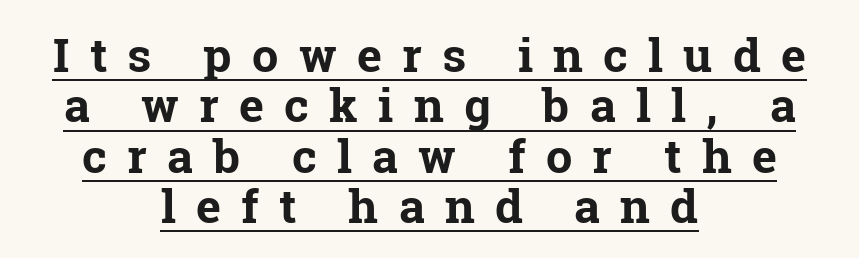
Think of a printed novel: that variable character pitch is what you see here. Heft: maximum for text — a bold. The font's upright variant was chosen for this text. Caption: expanded tracking, letters set apart.
